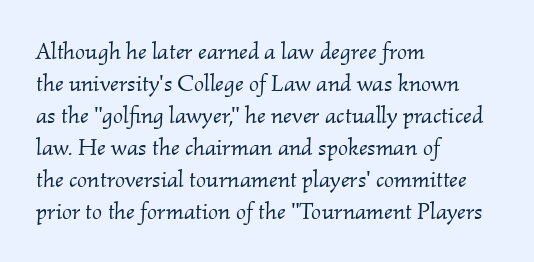
{"italic": "yes", "lean": "right", "slant_degrees": 2, "bold": "no", "underline": "no", "align": "left", "line_spacing": "normal", "line_spacing_ratio": 1.33, "letter_spacing": "normal", "letter_spacing_em": 0.0, "glyph_px": 24}
